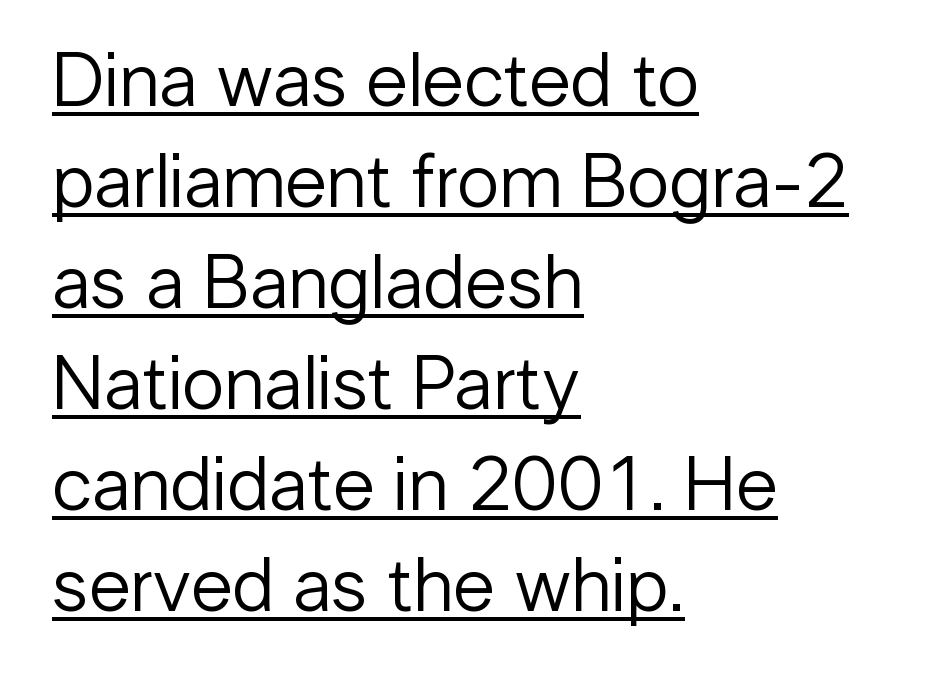
Q: Is the text bold? A: No.
Q: Is the text italic (slanted)? A: No, it is upright.
Q: Is the typeface a serif or a sans-serif typeface? A: Sans-serif.
Q: Is the text underlined? A: Yes.
Q: How is the paragraph aligned? A: Left-aligned.
Q: Is the spacing between letters normal or unusually wide? A: Normal.
Q: Is the spacing between lines tight, normal or loose? A: Normal.
Q: Width (condensed, normal, or wide)? A: Normal.
Q: Stroke contrast? A: Low.
Q: x-height? A: Medium.
Q: Monospaced? A: No.
